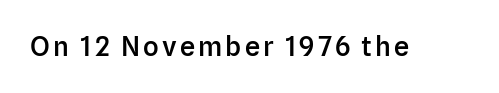
The image shows 27 px text type, upright; set not underlined.
